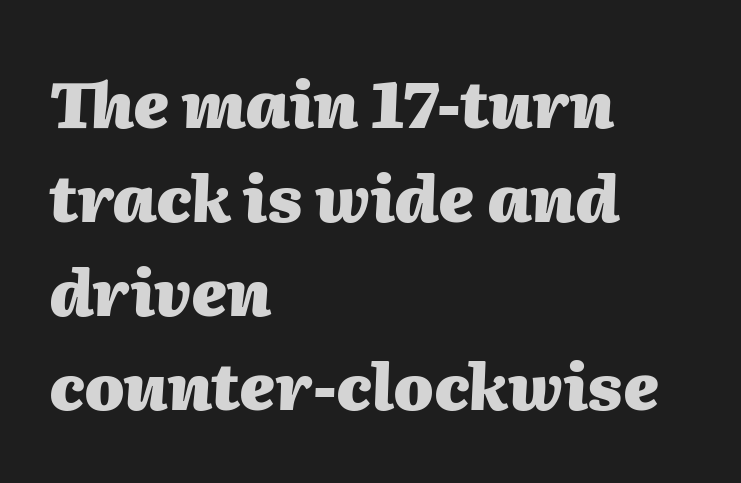
Q: Is the text bold? A: Yes.
Q: Is the text italic (slanted)? A: Yes, it leans right by about 2 degrees.
Q: Is the text underlined? A: No.
Q: How is the paragraph aligned? A: Left-aligned.
Q: Is the spacing between letters normal or unusually wide? A: Normal.
Q: Is the spacing between lines tight, normal or loose? A: Normal.
Q: Width (condensed, normal, or wide)? A: Normal.
Q: Stroke contrast? A: Medium.
Q: x-height? A: Medium.
Q: Monospaced? A: No.
